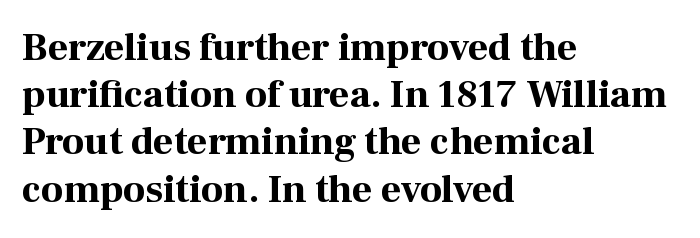
Q: Is the text bold? A: Yes.
Q: Is the text italic (slanted)? A: No, it is upright.
Q: Is the typeface a serif or a sans-serif typeface? A: Serif.
Q: Is the text underlined? A: No.
Q: How is the paragraph aligned? A: Left-aligned.
Q: Is the spacing between letters normal or unusually wide? A: Normal.
Q: Width (condensed, normal, or wide)? A: Normal.
Q: Stroke contrast? A: High.
Q: x-height? A: Medium.
Q: Monospaced? A: No.
